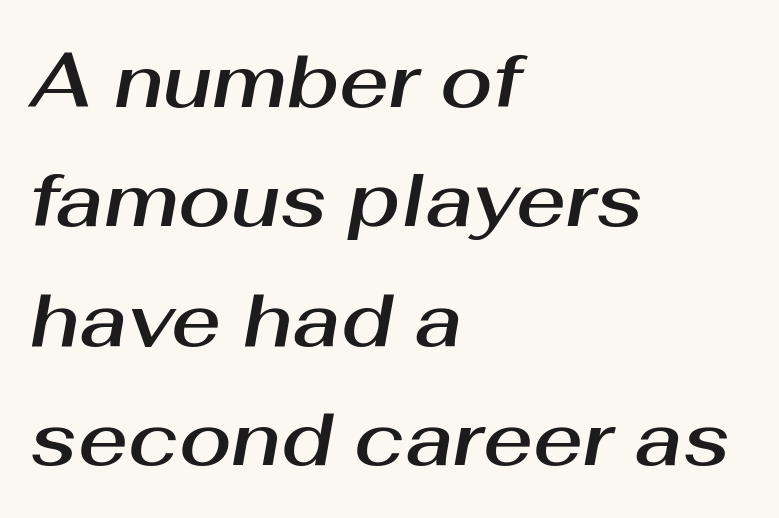
Q: Is the text italic (slanted)? A: Yes, it leans right by about 10 degrees.
Q: Is the text underlined? A: No.
Q: How is the paragraph aligned? A: Left-aligned.
Q: Is the spacing between letters normal or unusually wide? A: Normal.
Q: Is the spacing between lines tight, normal or loose? A: Normal.
Q: Width (condensed, normal, or wide)? A: Normal.
Q: Stroke contrast? A: Medium.
Q: x-height? A: Medium.
Q: Monospaced? A: No.
